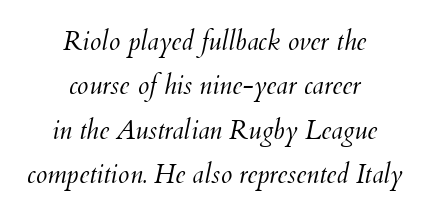
The image shows 26 px text type, italic (leaning right); set centered, line spacing 1.71x, normal letter spacing, not underlined.
